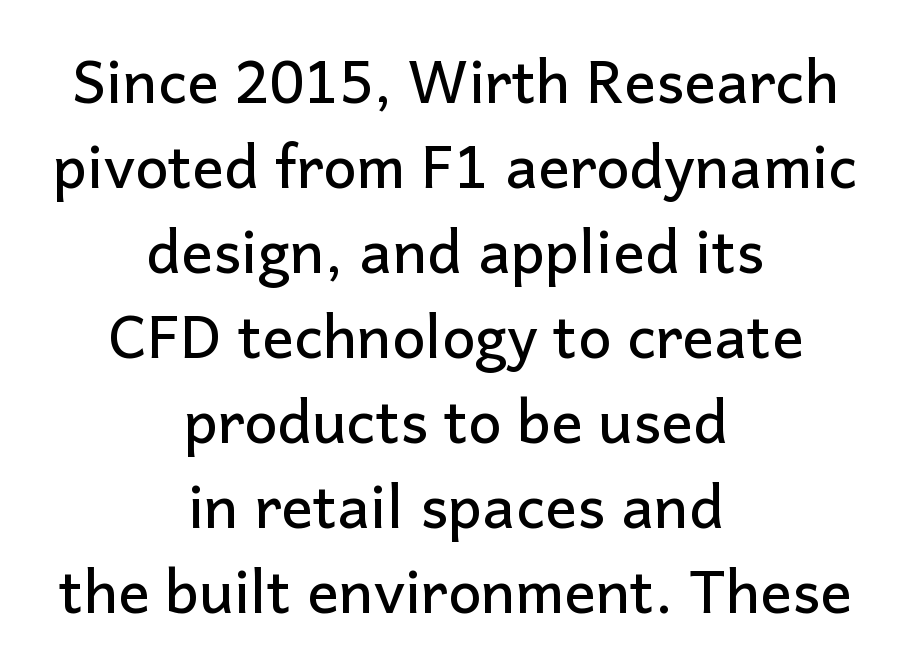
Q: Is the text italic (slanted)? A: No, it is upright.
Q: Is the typeface a serif or a sans-serif typeface? A: Sans-serif.
Q: Is the text underlined? A: No.
Q: How is the paragraph aligned? A: Centered.
Q: Is the spacing between letters normal or unusually wide? A: Normal.
Q: Is the spacing between lines tight, normal or loose? A: Normal.
Q: Width (condensed, normal, or wide)? A: Normal.
Q: Stroke contrast? A: Low.
Q: x-height? A: Medium.
Q: Monospaced? A: No.
